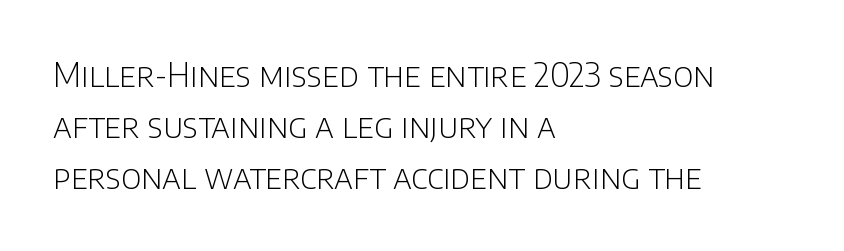
Q: Is the text bold? A: No.
Q: Is the text italic (slanted)? A: No, it is upright.
Q: Is the typeface a serif or a sans-serif typeface? A: Sans-serif.
Q: Is the text underlined? A: No.
Q: How is the paragraph aligned? A: Left-aligned.
Q: Is the spacing between letters normal or unusually wide? A: Normal.
Q: Is the spacing between lines tight, normal or loose? A: Normal.
Q: Width (condensed, normal, or wide)? A: Normal.
Q: Stroke contrast? A: Low.
Q: x-height? A: Large.
Q: Monospaced? A: No.
